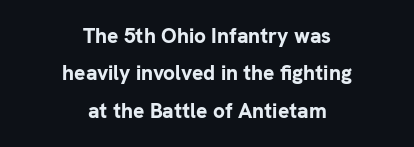
Italic: no, the glyphs are upright roman. I'd describe the lettering as bold — thick and assertive. Nobody drew a line under any word here. Neither beginnings nor endings align; midpoints do. Each word holds together tightly as a unit, with standard inter-letter gaps.
